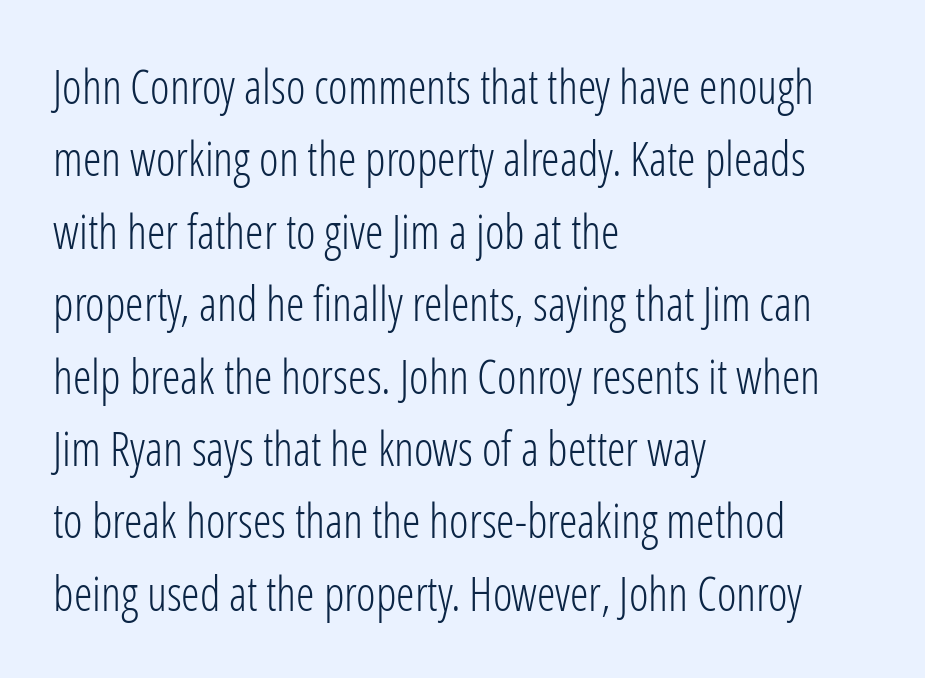
{"serif": "no", "italic": "no", "bold": "no", "weight": "light", "width": "condensed", "stroke_contrast": "low", "x_height": "medium", "monospaced": "no", "underline": "no", "align": "left", "line_spacing": "normal", "line_spacing_ratio": 1.54, "letter_spacing": "normal", "letter_spacing_em": 0.0, "glyph_px": 47}
